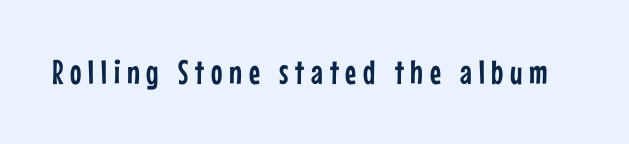
{"serif": "no", "italic": "no", "width": "condensed", "stroke_contrast": "low", "x_height": "medium", "monospaced": "no", "underline": "no", "letter_spacing": "wide", "letter_spacing_em": 0.2, "glyph_px": 34}
